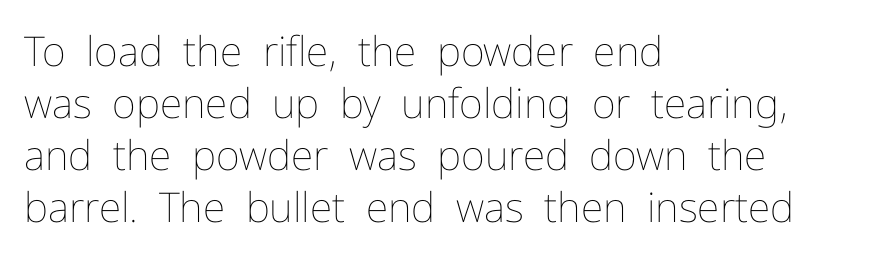
{"italic": "no", "bold": "no", "weight": "thin", "width": "normal", "stroke_contrast": "low", "x_height": "medium", "monospaced": "no", "underline": "no", "align": "left", "line_spacing": "normal", "line_spacing_ratio": 1.27, "letter_spacing": "normal", "letter_spacing_em": 0.0, "glyph_px": 41}
